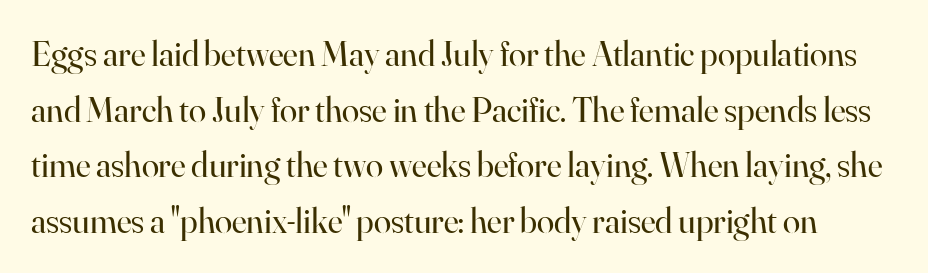
Look at the bottom of the vertical strokes: they flare into serifs here. The strip under each line holds only bare page. Note the varied advance widths — an 'i' is clearly narrower than an 'm'. Stem width sits at or under what a default text font uses.
